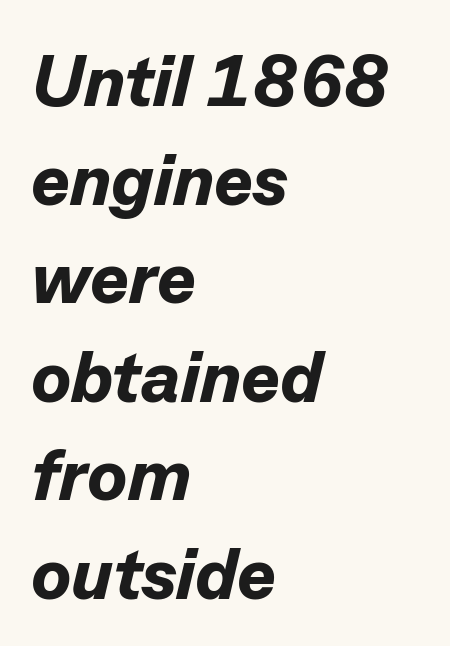
{"italic": "yes", "lean": "right", "slant_degrees": 13, "bold": "yes", "weight": "bold", "width": "normal", "stroke_contrast": "low", "x_height": "medium", "monospaced": "no", "underline": "no", "align": "left", "line_spacing": "normal", "line_spacing_ratio": 1.35, "letter_spacing": "normal", "letter_spacing_em": 0.0, "glyph_px": 73}
